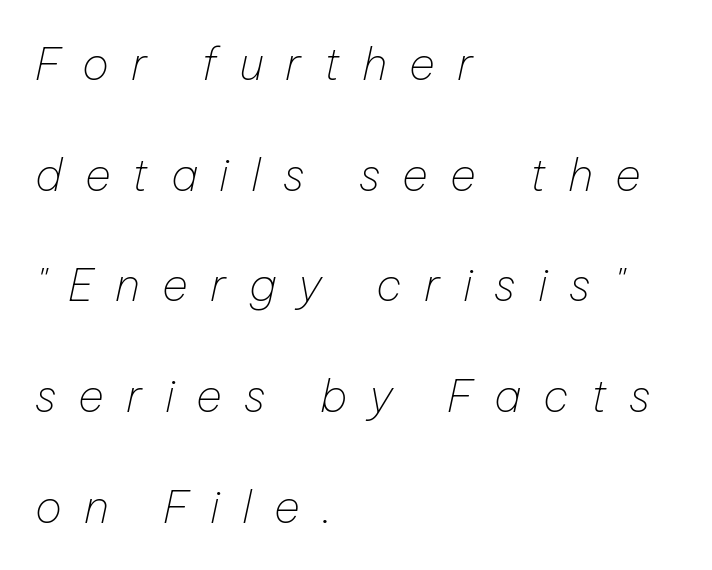
Characters are canted at an angle relative to the baseline's perpendicular. Is the block centered? No — it sits flush against the left margin. Is this a fixed-width face? No — the glyphs have proportional, varying widths. Is the type heavy? It reads as light-to-regular instead.
